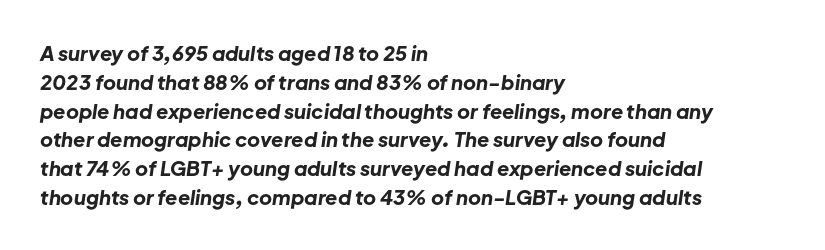
Q: Is the text bold? A: Yes.
Q: Is the text italic (slanted)? A: Yes, it leans right by about 8 degrees.
Q: Is the text underlined? A: No.
Q: How is the paragraph aligned? A: Left-aligned.
Q: Is the spacing between letters normal or unusually wide? A: Normal.
Q: Is the spacing between lines tight, normal or loose? A: Normal.
